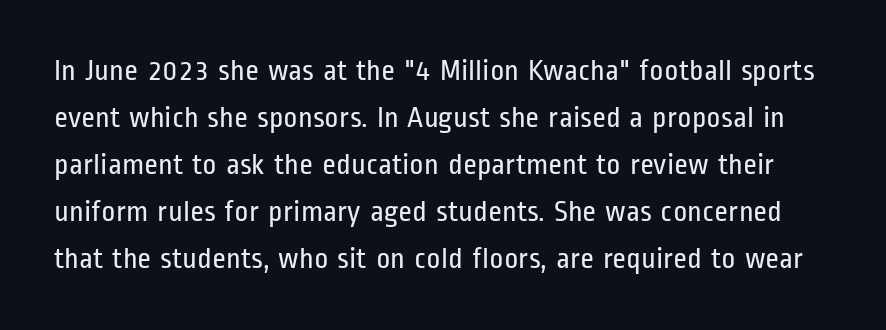
You can tell it's not italic because the verticals are truly vertical. Caption: face not bold, strokes unweighted. In terms of letterspacing, this is plain default setting. Observe the absence of serifs on each vertical stroke in this sample. Whoever set this chose a conventional vertical rhythm. A typesetter would call this proportional, since set widths differ per character.
